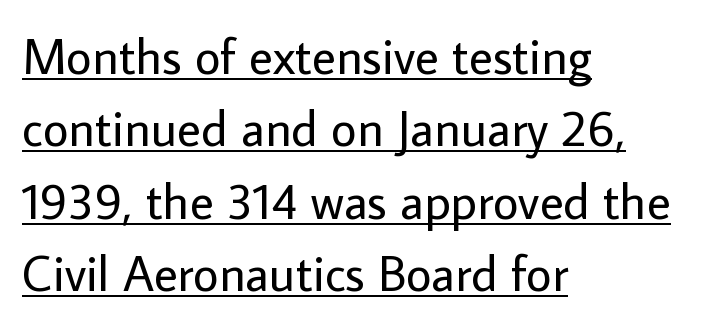
Q: Is the text bold? A: No.
Q: Is the text italic (slanted)? A: No, it is upright.
Q: Is the typeface a serif or a sans-serif typeface? A: Sans-serif.
Q: Is the text underlined? A: Yes.
Q: How is the paragraph aligned? A: Left-aligned.
Q: Is the spacing between letters normal or unusually wide? A: Normal.
Q: Is the spacing between lines tight, normal or loose? A: Normal.
Q: Width (condensed, normal, or wide)? A: Normal.
Q: Stroke contrast? A: Low.
Q: x-height? A: Medium.
Q: Monospaced? A: No.
